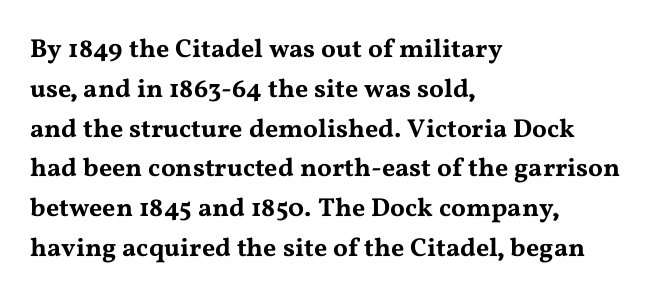
How would I describe the line gaps? Plain and ordinary. Does extra space separate the letters? No, they use regular spacing. These lines stack with their left ends in a neat column. Underlining? Definitely not there. Quick note: not italic, upright.
